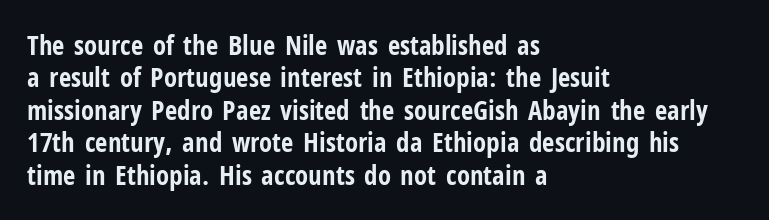
The image shows 27 px bold type, upright; set left-aligned, line spacing 1.2x, normal letter spacing, not underlined.
